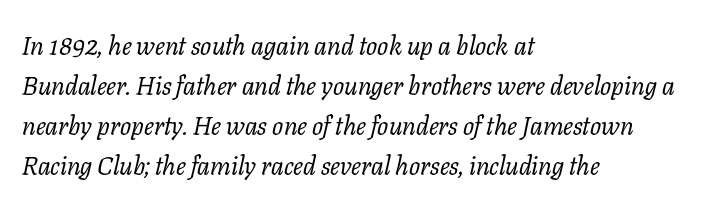
Q: Is the text bold? A: No.
Q: Is the text italic (slanted)? A: Yes, it leans right by about 11 degrees.
Q: Is the text underlined? A: No.
Q: How is the paragraph aligned? A: Left-aligned.
Q: Is the spacing between letters normal or unusually wide? A: Normal.
Q: Is the spacing between lines tight, normal or loose? A: Normal.
